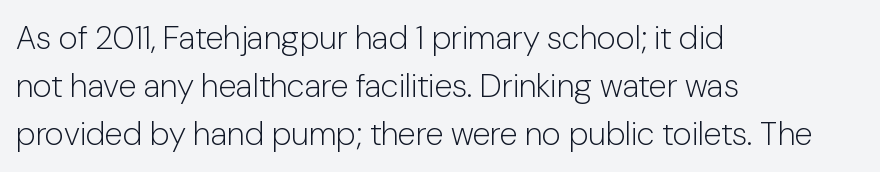
Q: Is the text bold? A: No.
Q: Is the text italic (slanted)? A: No, it is upright.
Q: Is the typeface a serif or a sans-serif typeface? A: Sans-serif.
Q: Is the text underlined? A: No.
Q: How is the paragraph aligned? A: Left-aligned.
Q: Is the spacing between letters normal or unusually wide? A: Normal.
Q: Is the spacing between lines tight, normal or loose? A: Normal.
Q: Width (condensed, normal, or wide)? A: Normal.
Q: Stroke contrast? A: Low.
Q: x-height? A: Medium.
Q: Monospaced? A: No.
